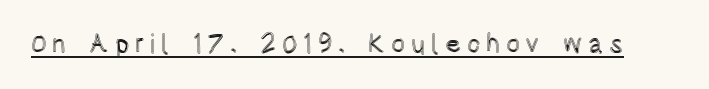
The image shows 26 px text type, upright; set unusually wide letter spacing (+0.22 em), underlined.
